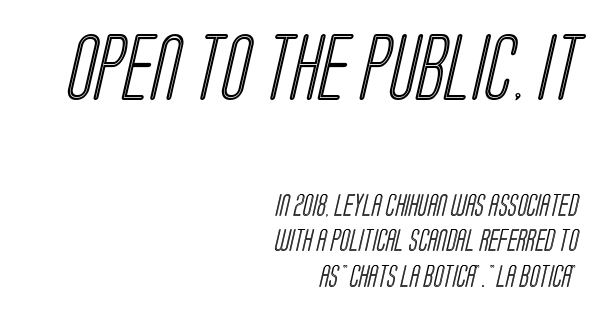
Interline gaps are of average width in this sample. This sample uses plain, unmodified letter spacing. Just letters on the line, the space beneath them empty. The passage shown is typed in a proportional face where columns would drift. The passage shown begins with its larger block and ends with its smaller one. The text block is weighted toward the right margin, trailing off unevenly leftward.
